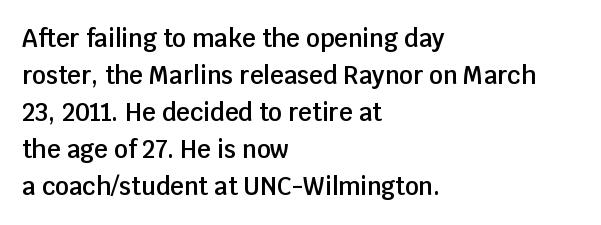
Q: Is the text bold? A: Semi-bold.
Q: Is the text italic (slanted)? A: No, it is upright.
Q: Is the text underlined? A: No.
Q: How is the paragraph aligned? A: Left-aligned.
Q: Is the spacing between letters normal or unusually wide? A: Normal.
Q: Is the spacing between lines tight, normal or loose? A: Normal.
